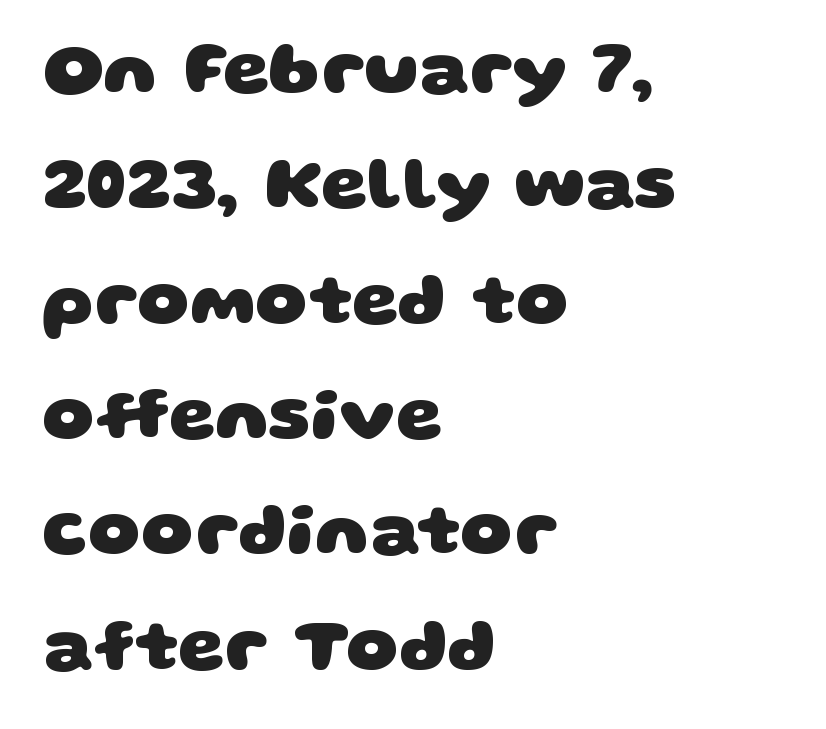
{"serif": "no", "bold": "yes", "weight": "heavy", "width": "wide", "stroke_contrast": "low", "x_height": "large", "monospaced": "no", "underline": "no", "align": "left", "line_spacing": "normal", "line_spacing_ratio": 1.58, "letter_spacing": "normal", "letter_spacing_em": 0.0, "glyph_px": 73}
